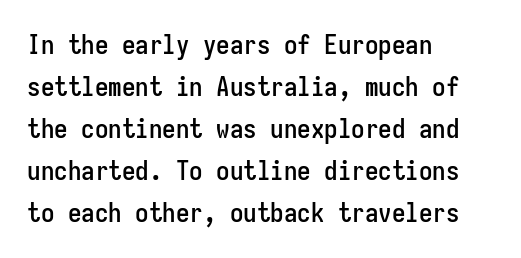
Quick note: underline off. The typesetter chose a ragged-right arrangement here. Posture: straight, roman, zero tilt. Leading: standard. Words appear dense and cohesive because spacing is normal.
